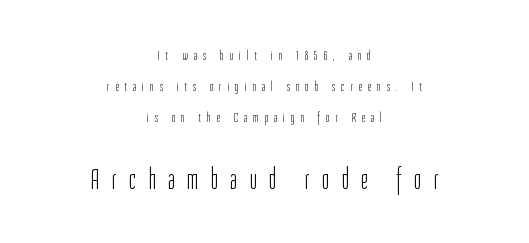
Q: Is the text bold? A: No.
Q: Is the text italic (slanted)? A: No, it is upright.
Q: Is the typeface a serif or a sans-serif typeface? A: Sans-serif.
Q: Is the text underlined? A: No.
Q: How is the paragraph aligned? A: Centered.
Q: Is the spacing between letters normal or unusually wide? A: Unusually wide.
Q: Is the spacing between lines tight, normal or loose? A: Loose.
Q: Which block of text is set in a larger size, the first (top) or the second (bottom)? A: The second (bottom) one.
Q: Width (condensed, normal, or wide)? A: Condensed.
Q: Stroke contrast? A: Low.
Q: x-height? A: Medium.
Q: Monospaced? A: No.
